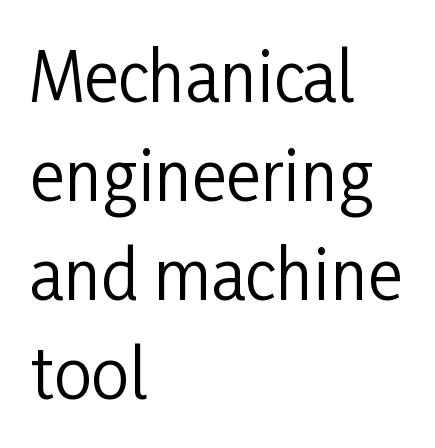
The image shows 67 px regular-weight, condensed sans-serif type, upright; set left-aligned, normal line spacing (1.48x), normal letter spacing, not underlined; low stroke contrast and a medium x-height.
